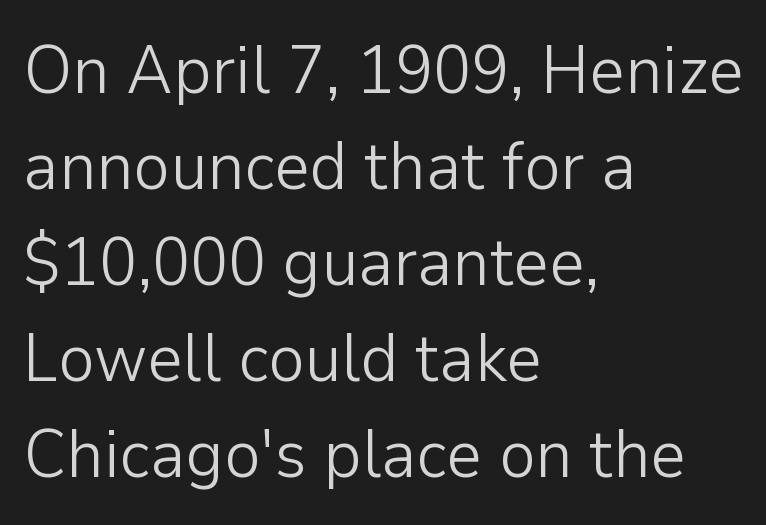
Short and long lines alike share a common starting point at left. Words float on clear page, feet unadorned. Reading down the column, the eye jumps a familiar distance to each next line. The letters stand straight up with perfectly vertical stems. Nothing heavy about these letters — not bold at all.
